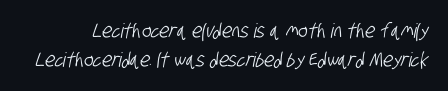
The gap between lines stays unmarked. This sample uses plain, unmodified letter spacing. Whoever set this chose a conventional vertical rhythm.
